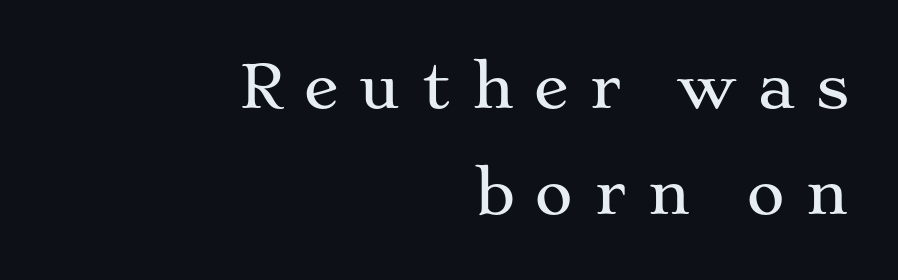
The image shows 59 px wide serif type, upright; set right-aligned, line spacing 1.8x, unusually wide letter spacing (+0.33 em), not underlined; medium stroke contrast and a medium x-height.
